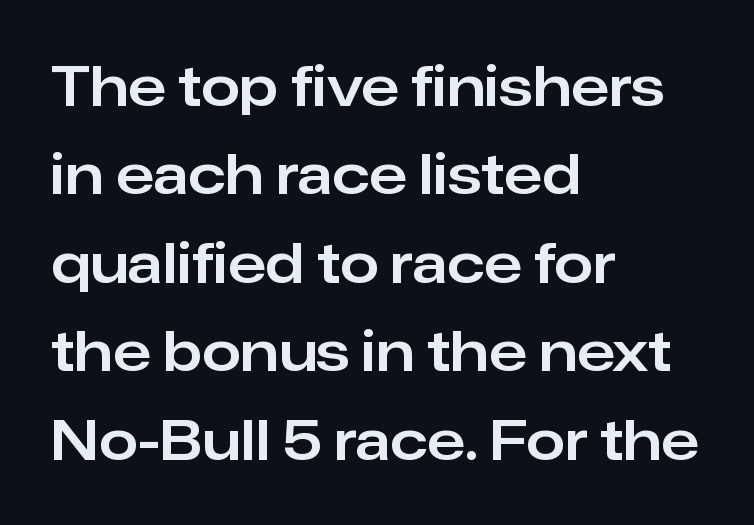
The image shows 56 px sans-serif type, upright; set left-aligned, normal line spacing (1.58x), normal letter spacing, not underlined; low stroke contrast and a medium x-height.
